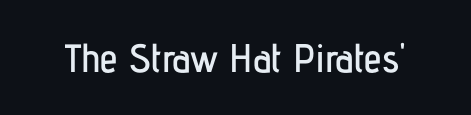
Q: Is the text italic (slanted)? A: No, it is upright.
Q: Is the typeface a serif or a sans-serif typeface? A: Sans-serif.
Q: Is the text underlined? A: No.
Q: Is the spacing between letters normal or unusually wide? A: Normal.
Q: Width (condensed, normal, or wide)? A: Condensed.
Q: Stroke contrast? A: Low.
Q: x-height? A: Medium.
Q: Monospaced? A: No.
